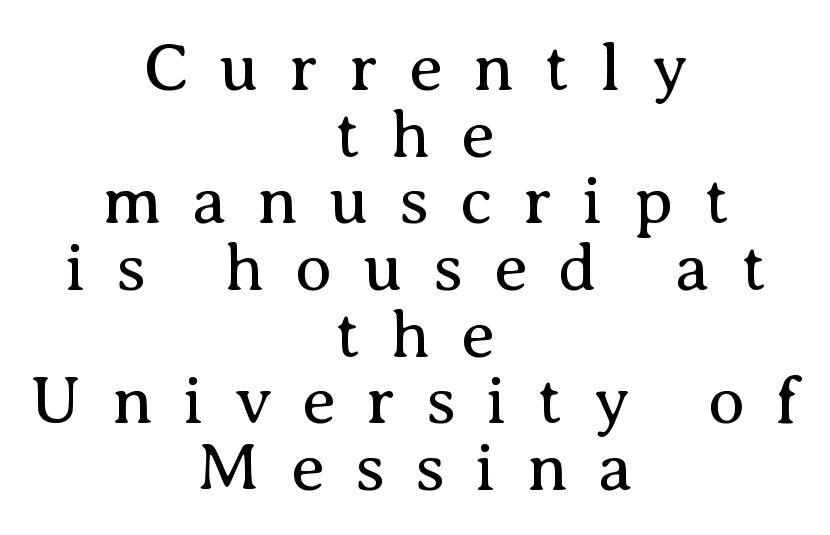
Q: Is the text bold? A: No.
Q: Is the text italic (slanted)? A: No, it is upright.
Q: Is the typeface a serif or a sans-serif typeface? A: Serif.
Q: Is the text underlined? A: No.
Q: How is the paragraph aligned? A: Centered.
Q: Is the spacing between letters normal or unusually wide? A: Unusually wide.
Q: Is the spacing between lines tight, normal or loose? A: Tight.
Q: Width (condensed, normal, or wide)? A: Normal.
Q: Stroke contrast? A: Medium.
Q: x-height? A: Medium.
Q: Monospaced? A: No.
